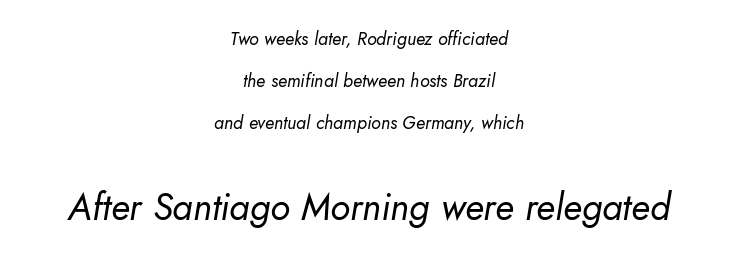
Q: Is the text bold? A: No.
Q: Is the text italic (slanted)? A: Yes, it leans right by about 10 degrees.
Q: Is the text underlined? A: No.
Q: How is the paragraph aligned? A: Centered.
Q: Is the spacing between letters normal or unusually wide? A: Normal.
Q: Is the spacing between lines tight, normal or loose? A: Loose.
Q: Which block of text is set in a larger size, the first (top) or the second (bottom)? A: The second (bottom) one.
Q: Width (condensed, normal, or wide)? A: Normal.
Q: Stroke contrast? A: Low.
Q: x-height? A: Small.
Q: Monospaced? A: No.
